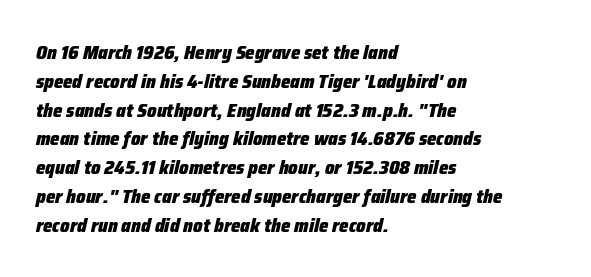
Q: Is the text bold? A: Yes.
Q: Is the text italic (slanted)? A: Yes, it leans right by about 12 degrees.
Q: Is the text underlined? A: No.
Q: How is the paragraph aligned? A: Left-aligned.
Q: Is the spacing between letters normal or unusually wide? A: Normal.
Q: Is the spacing between lines tight, normal or loose? A: Normal.
